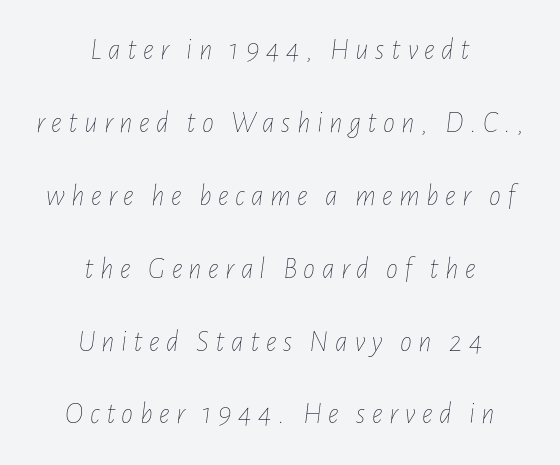
Q: Is the text bold? A: No.
Q: Is the text italic (slanted)? A: Yes, it leans right by about 7 degrees.
Q: Is the text underlined? A: No.
Q: How is the paragraph aligned? A: Centered.
Q: Is the spacing between letters normal or unusually wide? A: Unusually wide.
Q: Is the spacing between lines tight, normal or loose? A: Loose.
Q: Width (condensed, normal, or wide)? A: Condensed.
Q: Stroke contrast? A: Low.
Q: x-height? A: Medium.
Q: Monospaced? A: No.
